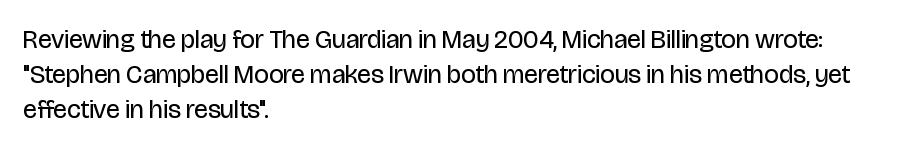
The image shows 26 px text type, upright; set left-aligned, normal line spacing (1.34x), normal letter spacing, not underlined.
